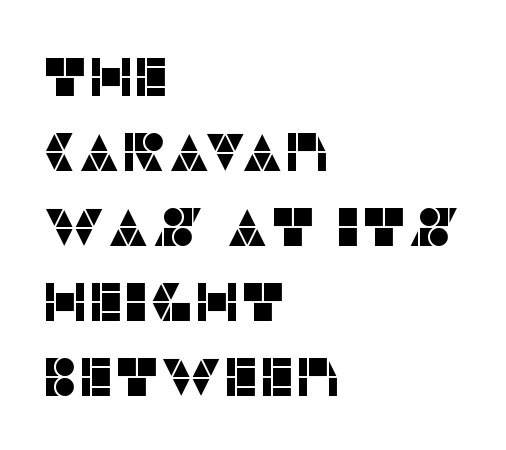
{"serif": "no", "italic": "no", "width": "normal", "stroke_contrast": "low", "x_height": "large", "monospaced": "no", "underline": "no", "align": "left", "line_spacing": "normal", "line_spacing_ratio": 1.39, "letter_spacing": "normal", "letter_spacing_em": 0.0, "glyph_px": 54}
